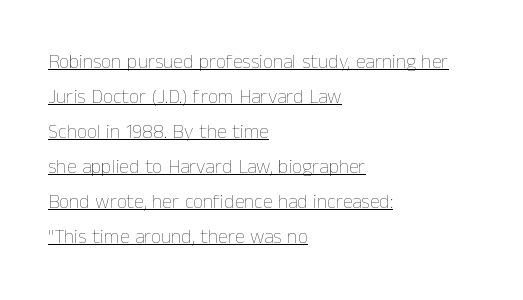
{"italic": "no", "bold": "no", "underline": "yes", "align": "left", "line_spacing_ratio": 1.75, "letter_spacing": "normal", "letter_spacing_em": 0.0, "glyph_px": 20}
